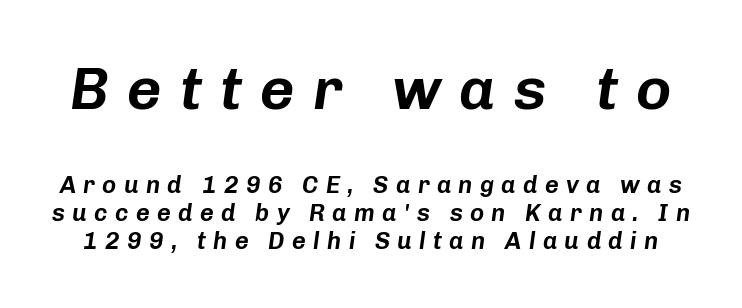
The image shows 60 px text type, italic (leaning right); set line spacing 1.17x, unusually wide letter spacing (+0.3 em), not underlined; the first (top) block is 2.5x larger; low stroke contrast and a medium x-height.
